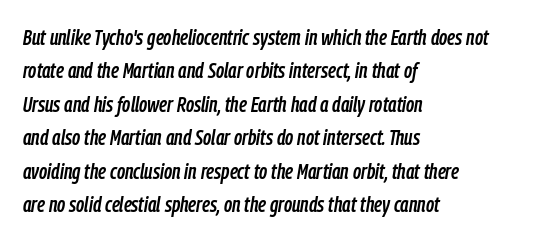
The image shows 22 px text type, italic (leaning right); set left-aligned, normal line spacing (1.52x), normal letter spacing, not underlined.
